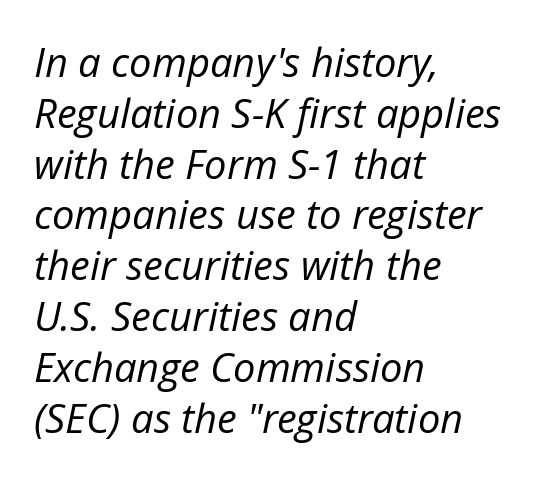
The cut favours lightness, reaching ordinary text weight at its darkest. Posture: slanted. Rule under the text: the space is simply empty. The passage shown is typed in a proportional face where columns would drift.
